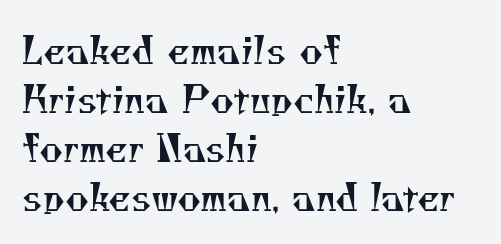
Q: Is the text bold? A: No.
Q: Is the typeface a serif or a sans-serif typeface? A: Serif.
Q: Is the text underlined? A: No.
Q: How is the paragraph aligned? A: Left-aligned.
Q: Is the spacing between letters normal or unusually wide? A: Normal.
Q: Is the spacing between lines tight, normal or loose? A: Normal.
Q: Width (condensed, normal, or wide)? A: Normal.
Q: Stroke contrast? A: Medium.
Q: x-height? A: Small.
Q: Monospaced? A: No.
